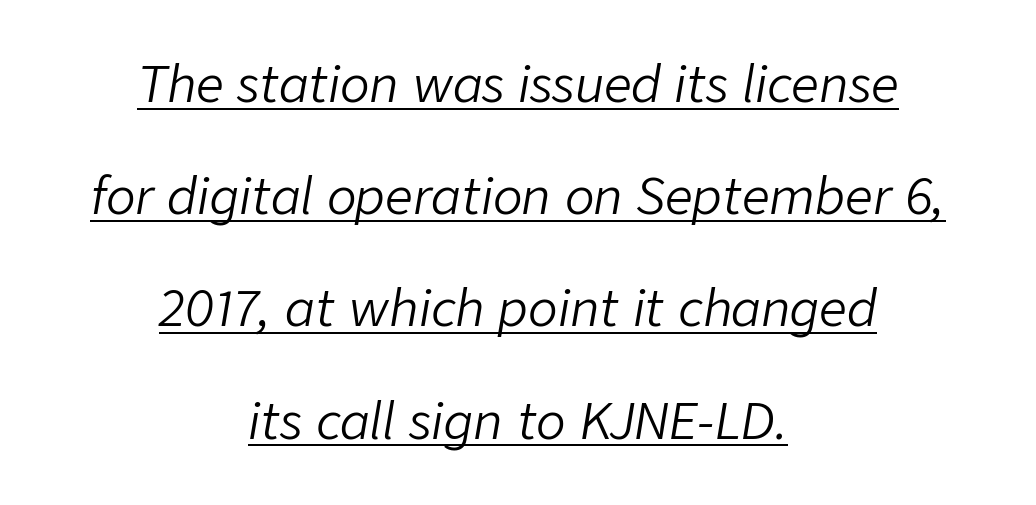
Q: Is the text bold? A: No.
Q: Is the text italic (slanted)? A: Yes, it leans right by about 9 degrees.
Q: Is the text underlined? A: Yes.
Q: How is the paragraph aligned? A: Centered.
Q: Is the spacing between letters normal or unusually wide? A: Normal.
Q: Is the spacing between lines tight, normal or loose? A: Loose.
Q: Width (condensed, normal, or wide)? A: Normal.
Q: Stroke contrast? A: Low.
Q: x-height? A: Medium.
Q: Monospaced? A: No.
